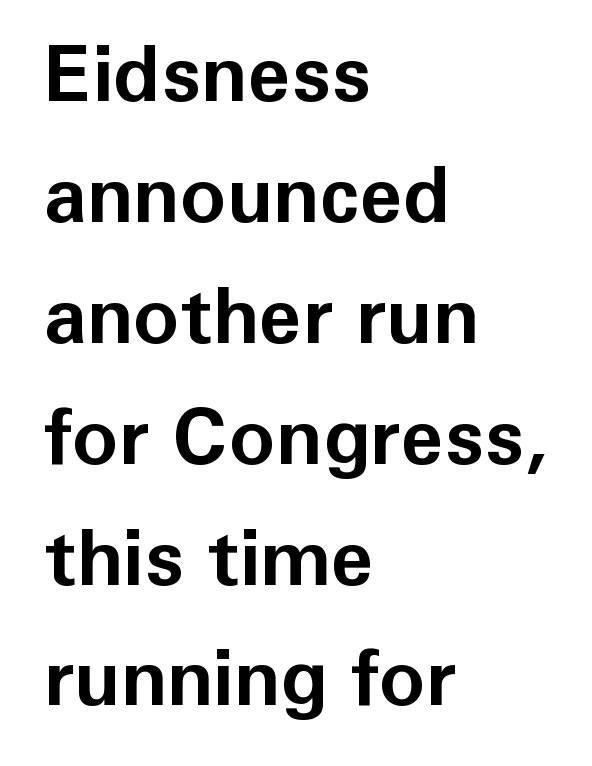
The image shows 78 px bold sans-serif type, upright; set left-aligned, normal line spacing (1.55x), normal letter spacing, not underlined; low stroke contrast and a medium x-height.
